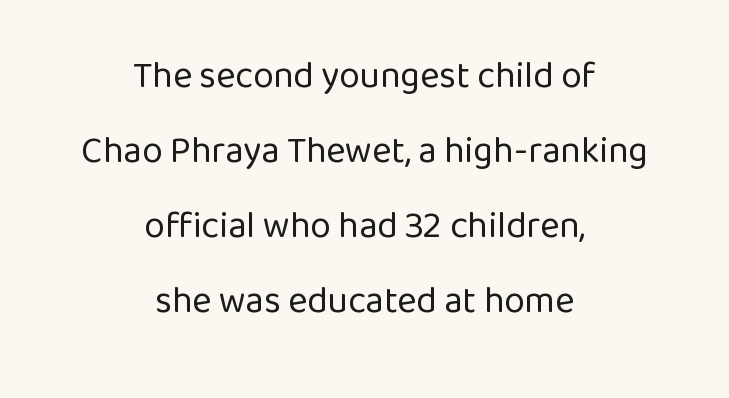
The image shows 37 px regular-weight sans-serif type, upright; set centered, loose line spacing (2.03x), normal letter spacing, not underlined; low stroke contrast and a medium x-height.
